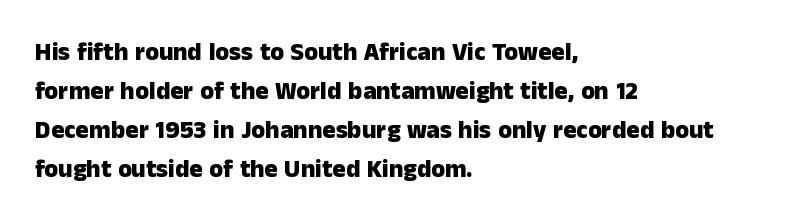
Q: Is the text bold? A: Yes.
Q: Is the text italic (slanted)? A: No, it is upright.
Q: Is the text underlined? A: No.
Q: How is the paragraph aligned? A: Left-aligned.
Q: Is the spacing between letters normal or unusually wide? A: Normal.
Q: Is the spacing between lines tight, normal or loose? A: Normal.
